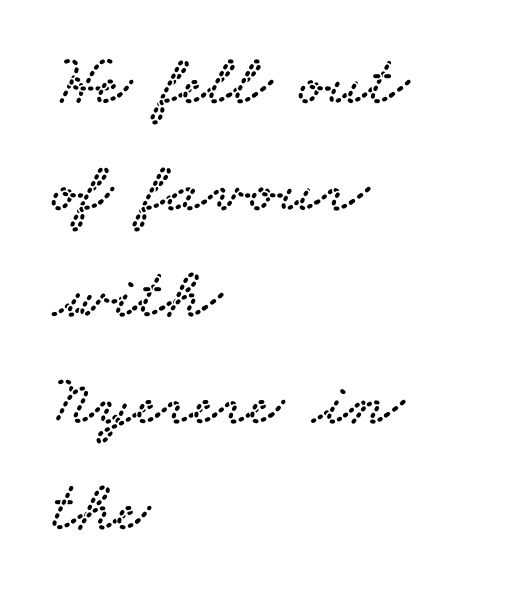
A typesetter would call this zero additional tracking. Quick note: underline off. The lines in this sample share a left origin and differ only in where they stop. The letters advance in unequal steps, a hallmark of proportional type. Interline gaps are of average width in this sample.
